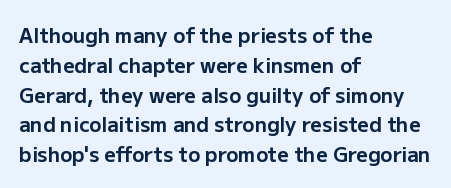
Q: Is the text bold? A: Yes.
Q: Is the text italic (slanted)? A: No, it is upright.
Q: Is the text underlined? A: No.
Q: How is the paragraph aligned? A: Left-aligned.
Q: Is the spacing between letters normal or unusually wide? A: Normal.
Q: Is the spacing between lines tight, normal or loose? A: Normal.
